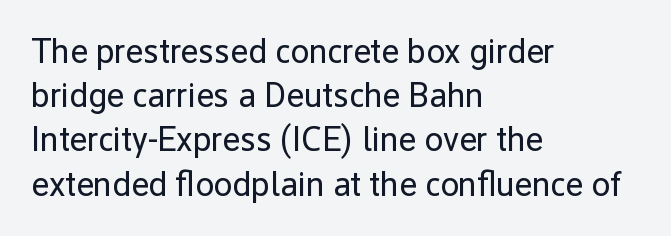
A roman cut, with each character standing at attention. A normal amount of white space separates one row of letters from the next. Is the block centered? No — it sits flush against the left margin. Proportional: the letters do not fall into vertical columns. Caption: standard tracking, unaltered.
